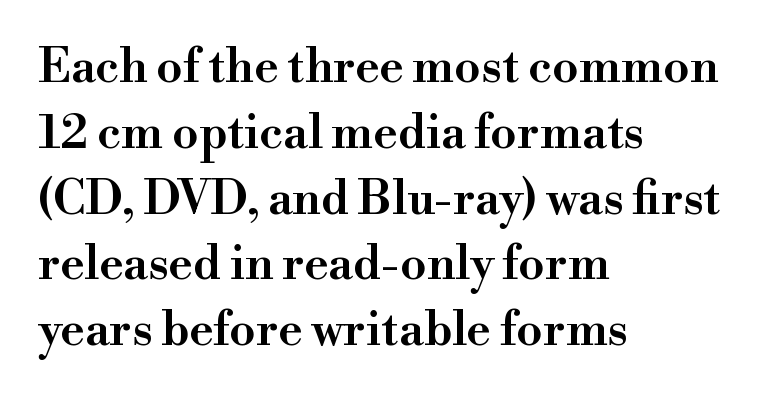
The lettering stays uniformly vertical, giving the passage a roman look. The passage is arranged the way most books set body copy — flush left. Serif or sans? Serif — the stroke terminals have little feet. The foot of each line stays bare and open. This rendering leaves character spacing at its baseline value. The letters advance in unequal steps, a hallmark of proportional type.
